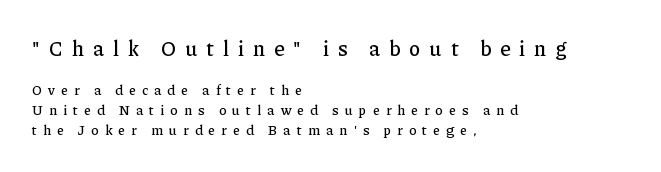
Q: Is the text italic (slanted)? A: No, it is upright.
Q: Is the text underlined? A: No.
Q: How is the paragraph aligned? A: Left-aligned.
Q: Is the spacing between letters normal or unusually wide? A: Unusually wide.
Q: Is the spacing between lines tight, normal or loose? A: Normal.
Q: Which block of text is set in a larger size, the first (top) or the second (bottom)? A: The first (top) one.
